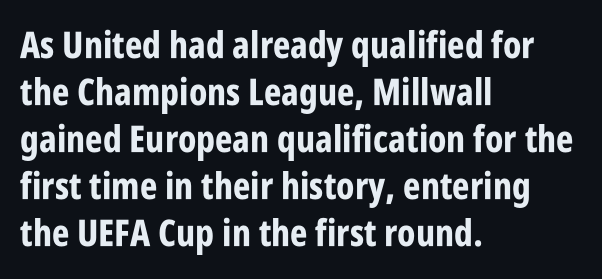
The image shows 37 px bold, condensed sans-serif type, upright; set left-aligned, normal line spacing (1.27x), normal letter spacing, not underlined; low stroke contrast and a large x-height.
